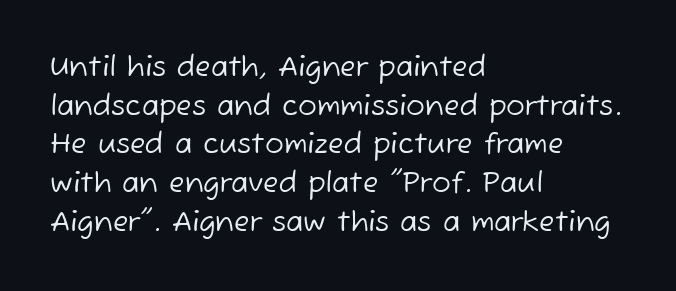
Descender tails drop into unmarked territory. Is this a fixed-width face? No — the glyphs have proportional, varying widths. The horizontal fit of the characters is conventional and even. Typeset ragged right — the left edge is the straight one. Summary of vertical rhythm: regular, with standard interline spacing. Look at the bottom of the vertical strokes: they stop flat, with no serifs.
